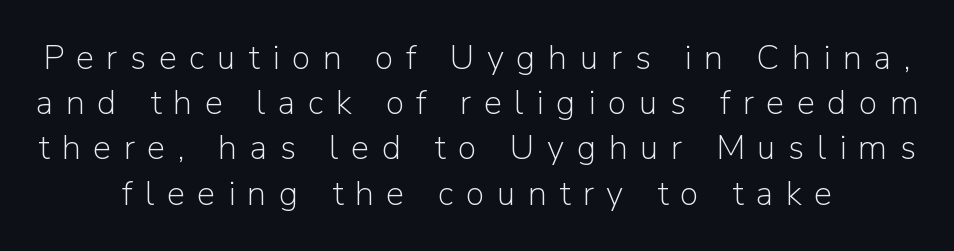
{"serif": "no", "italic": "no", "bold": "no", "weight": "light", "width": "normal", "stroke_contrast": "low", "x_height": "medium", "monospaced": "no", "underline": "no", "align": "center", "line_spacing": "normal", "line_spacing_ratio": 1.33, "letter_spacing": "wide", "letter_spacing_em": 0.37, "glyph_px": 34}
